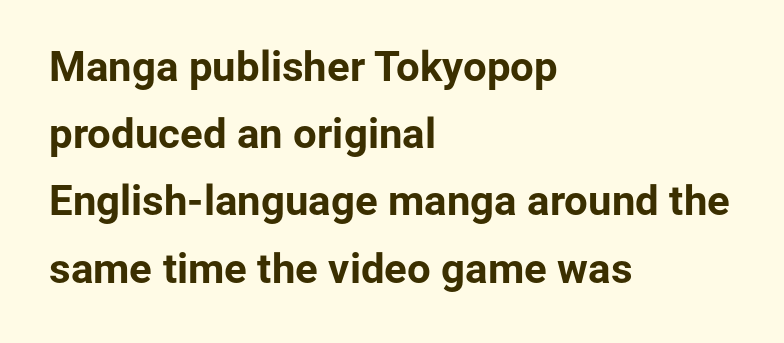
The zone under the glyphs is completely vacant. The horizontal fit of the characters is conventional and even. Line beginnings align vertically; line endings do not. These lines are rendered in a variable-pitch font. Serif or sans? Sans — the stroke terminals are bare.
